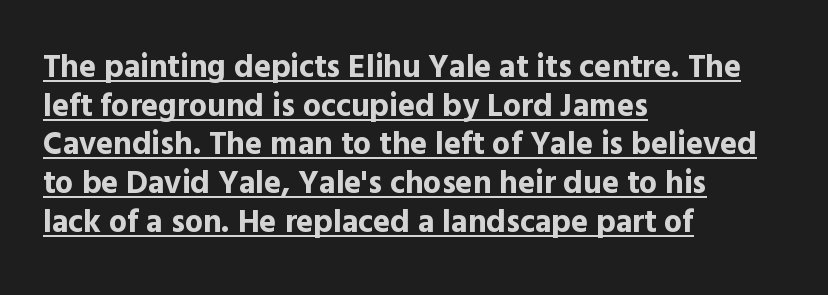
Q: Is the text bold? A: Yes.
Q: Is the text italic (slanted)? A: No, it is upright.
Q: Is the typeface a serif or a sans-serif typeface? A: Sans-serif.
Q: Is the text underlined? A: Yes.
Q: How is the paragraph aligned? A: Left-aligned.
Q: Is the spacing between letters normal or unusually wide? A: Normal.
Q: Width (condensed, normal, or wide)? A: Normal.
Q: x-height? A: Medium.
Q: Monospaced? A: No.
